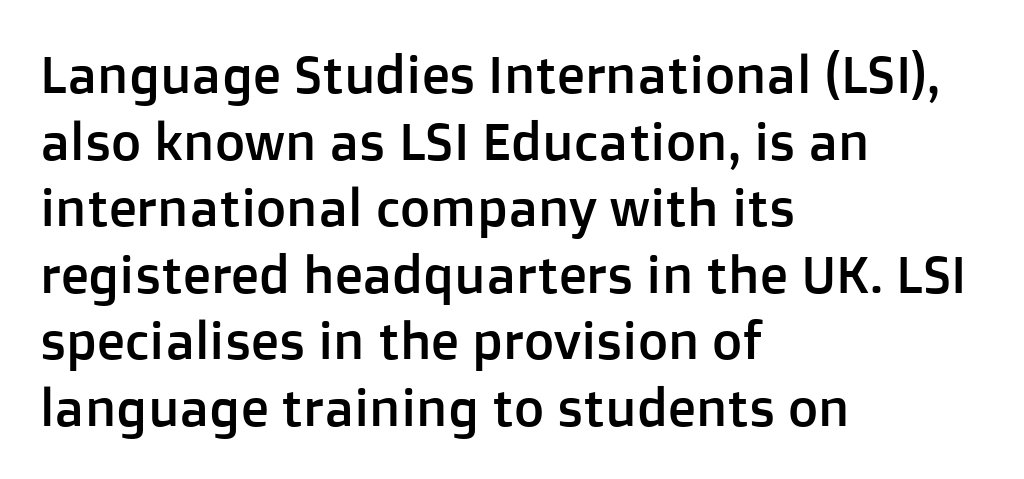
Looks like regular typesetting: each glyph gets only the width it needs. Stroke terminals: plain, sans-serif. The letters stand upright; this is a roman face. Students, observe: this is what conventionally led text looks like. Quick note: underline off. Tracking value appears to be zero — textbook default spacing.
